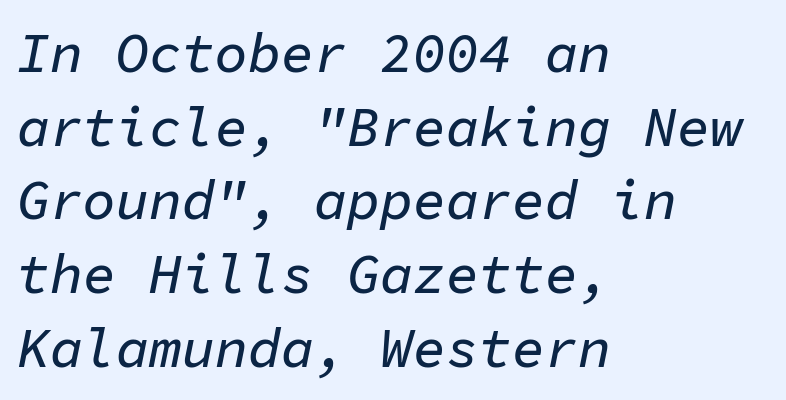
{"italic": "yes", "lean": "right", "slant_degrees": 11, "width": "normal", "stroke_contrast": "low", "x_height": "medium", "monospaced": "yes", "underline": "no", "align": "left", "line_spacing": "normal", "line_spacing_ratio": 1.34, "letter_spacing": "normal", "letter_spacing_em": 0.0, "glyph_px": 55}
